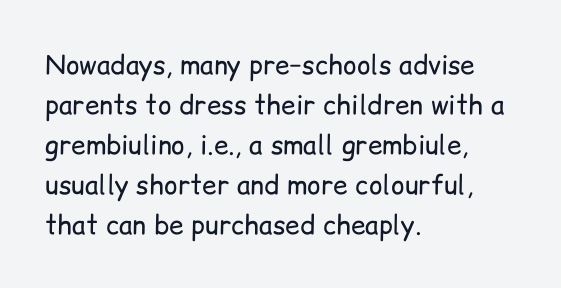
Descender tails drop into unmarked territory. Stroke mass is kept to a normal reading level or below. Default kerning and tracking; the words read as compact shapes. Teacher's note: observe the even left margin — that is flush-left alignment.
